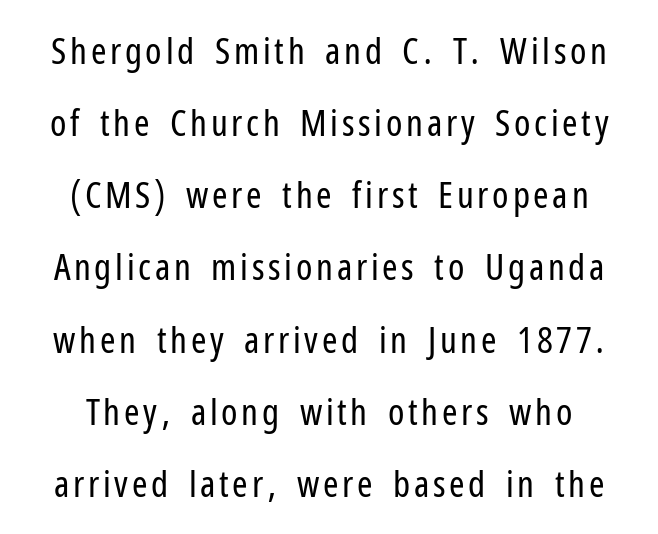
Q: Is the text bold? A: No.
Q: Is the text italic (slanted)? A: No, it is upright.
Q: Is the typeface a serif or a sans-serif typeface? A: Sans-serif.
Q: Is the text underlined? A: No.
Q: Is the spacing between lines tight, normal or loose? A: Loose.
Q: Width (condensed, normal, or wide)? A: Condensed.
Q: Stroke contrast? A: Low.
Q: x-height? A: Medium.
Q: Monospaced? A: No.
